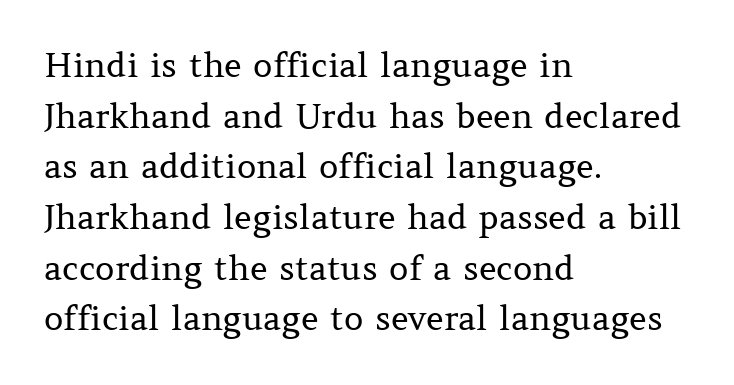
The image shows 34 px regular-weight serif type, upright; set left-aligned, normal line spacing (1.49x), normal letter spacing, not underlined; medium stroke contrast and a medium x-height.
